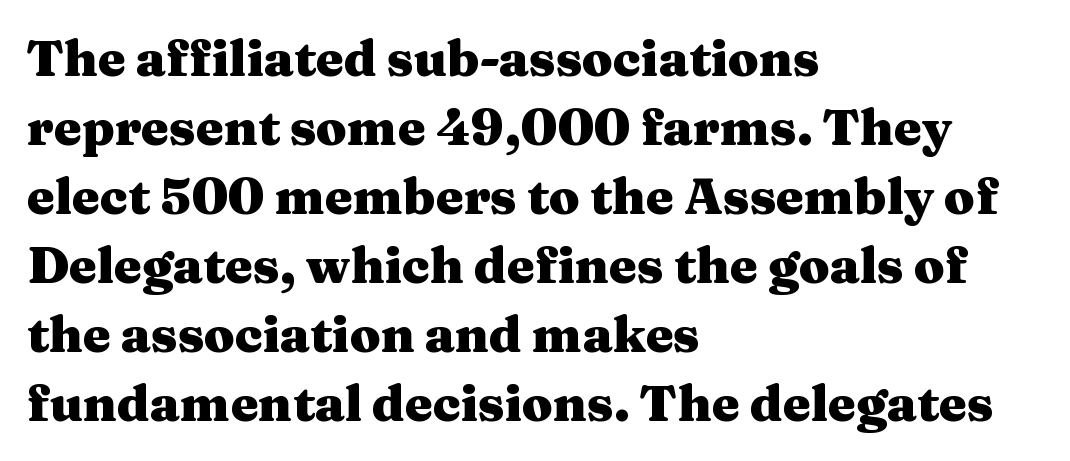
A classic flush-left, rag-right setting is used for this passage. The rendering uses a moderate line-height, typical for paragraphs. Letter spacing: default. Quick note: underline off. Note the varied advance widths — an 'i' is clearly narrower than an 'm'.
